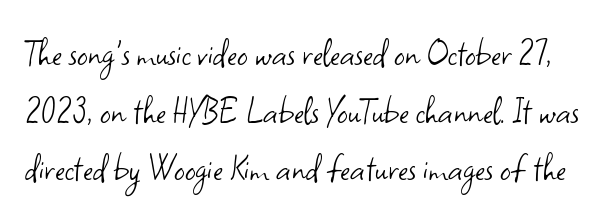
Lines of text with bare space underneath. Summary of vertical rhythm: regular, with standard interline spacing. The rendering uses natural spacing where letterforms have individual widths. Characters follow at the spacing the type designer built in. The characters are drawn with everyday or finer stroke widths.
